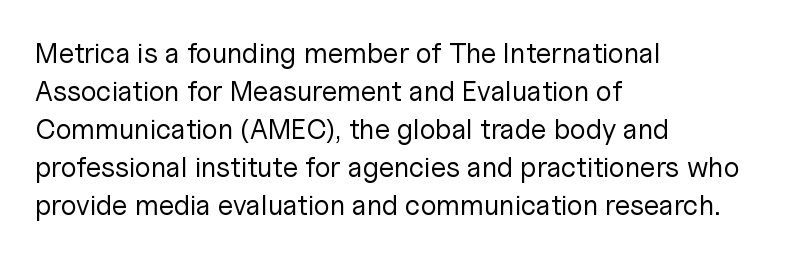
Q: Is the text bold? A: No.
Q: Is the text italic (slanted)? A: No, it is upright.
Q: Is the typeface a serif or a sans-serif typeface? A: Sans-serif.
Q: Is the text underlined? A: No.
Q: How is the paragraph aligned? A: Left-aligned.
Q: Is the spacing between letters normal or unusually wide? A: Normal.
Q: Is the spacing between lines tight, normal or loose? A: Normal.
Q: Width (condensed, normal, or wide)? A: Normal.
Q: Stroke contrast? A: Low.
Q: x-height? A: Medium.
Q: Monospaced? A: No.
